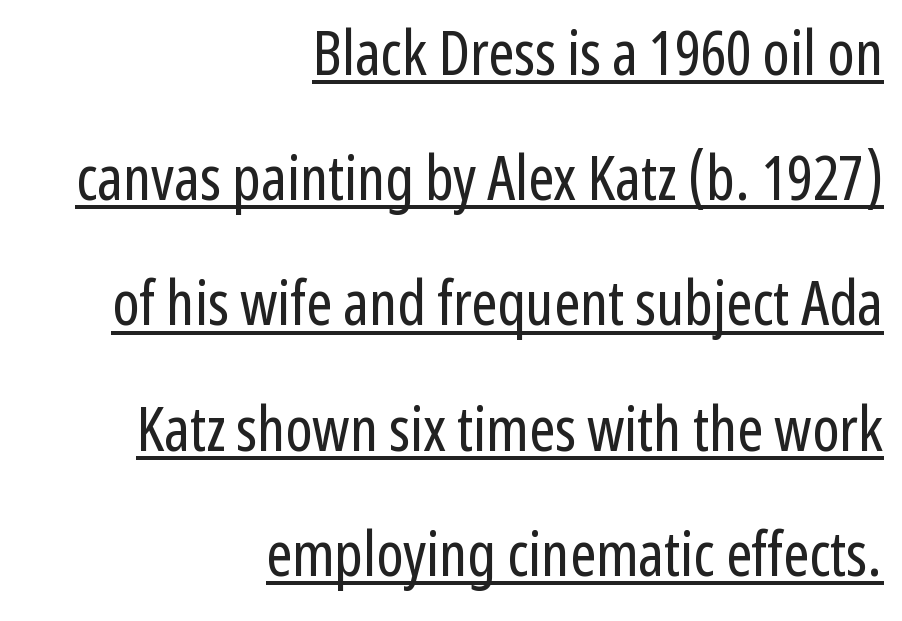
Q: Is the text bold? A: No.
Q: Is the text italic (slanted)? A: No, it is upright.
Q: Is the typeface a serif or a sans-serif typeface? A: Sans-serif.
Q: Is the text underlined? A: Yes.
Q: How is the paragraph aligned? A: Right-aligned.
Q: Is the spacing between letters normal or unusually wide? A: Normal.
Q: Is the spacing between lines tight, normal or loose? A: Loose.
Q: Width (condensed, normal, or wide)? A: Condensed.
Q: Stroke contrast? A: Low.
Q: x-height? A: Medium.
Q: Monospaced? A: No.
